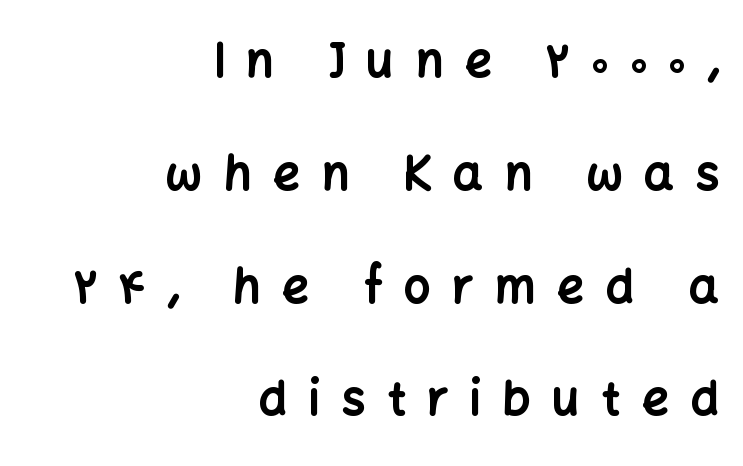
Nobody drew a line under any word here. Characters remain perfectly vertical along every line. The text was rendered using a sans face with plain stroke endings. The passage shown is emphatically bold. These lines stack with their right ends in a neat column.
